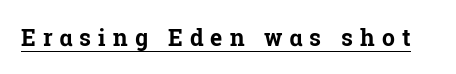
The specimen includes a rule beneath the text block's lines. The lettering stays uniformly vertical, giving the passage a roman look. Observe the wide spacing: letters keep a clear distance from each other. You'd pick this weight for a headline — it's a proper bold.
